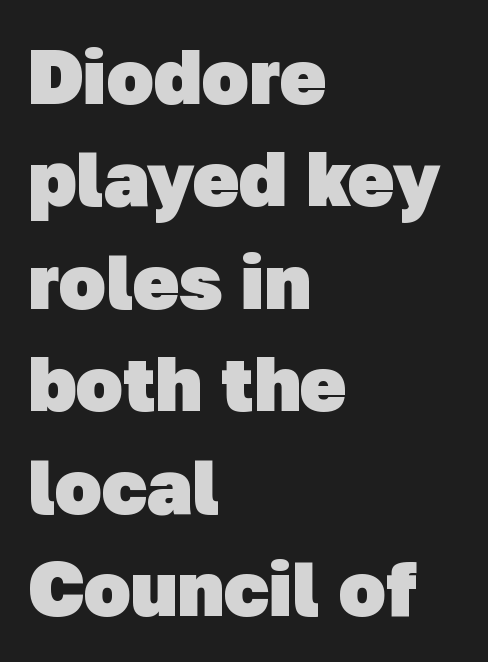
Q: Is the text bold? A: Yes.
Q: Is the typeface a serif or a sans-serif typeface? A: Sans-serif.
Q: Is the text underlined? A: No.
Q: How is the paragraph aligned? A: Left-aligned.
Q: Is the spacing between letters normal or unusually wide? A: Normal.
Q: Is the spacing between lines tight, normal or loose? A: Normal.
Q: Width (condensed, normal, or wide)? A: Normal.
Q: Stroke contrast? A: Low.
Q: x-height? A: Medium.
Q: Monospaced? A: No.
